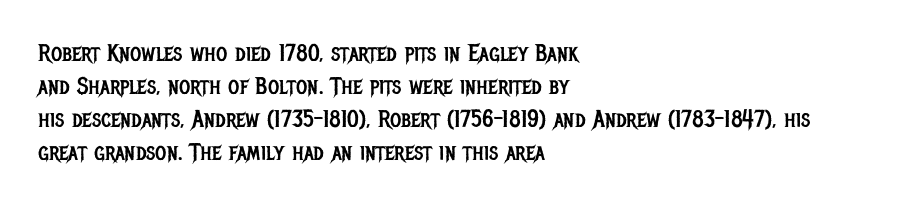
Q: Is the text bold? A: No.
Q: Is the text italic (slanted)? A: No, it is upright.
Q: Is the text underlined? A: No.
Q: How is the paragraph aligned? A: Left-aligned.
Q: Is the spacing between letters normal or unusually wide? A: Normal.
Q: Is the spacing between lines tight, normal or loose? A: Normal.
